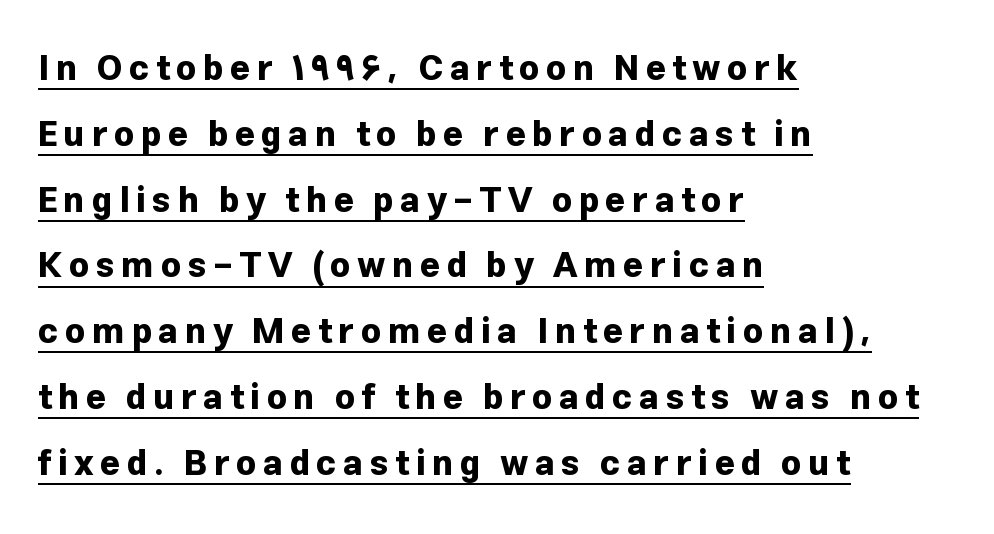
The image shows 35 px bold sans-serif type, upright; set left-aligned, line spacing 1.88x, underlined; low stroke contrast and a medium x-height.
